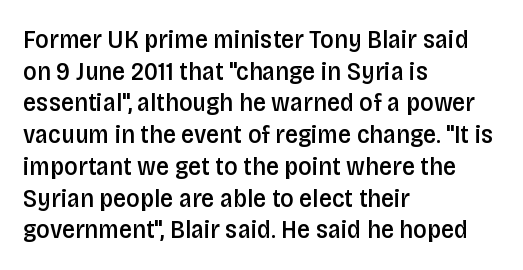
{"italic": "no", "bold": "semi", "underline": "no", "align": "left", "line_spacing_ratio": 1.22, "letter_spacing": "normal", "letter_spacing_em": 0.0, "glyph_px": 26}
